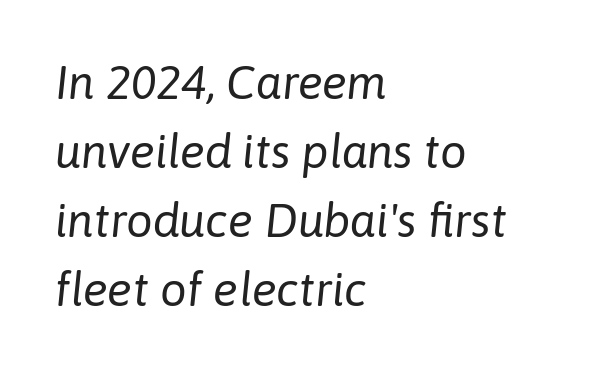
These lines are set flush left with a ragged right edge. Vertical stems look standard width or narrower in stroke. The type is set solid horizontally, with unmodified tracking. Quick note: underline off. Vertically, the passage feels balanced, rows spaced as you'd expect.
